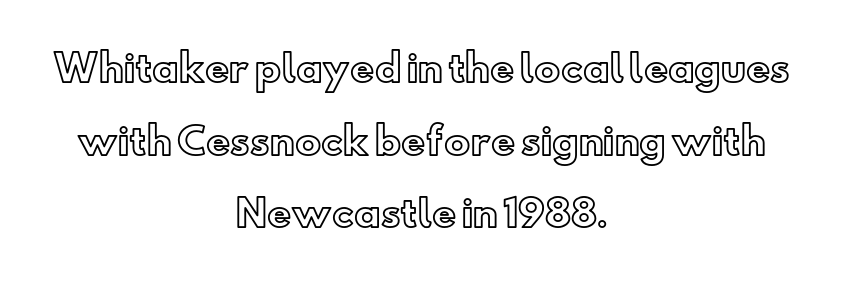
Q: Is the text italic (slanted)? A: No, it is upright.
Q: Is the text underlined? A: No.
Q: How is the paragraph aligned? A: Centered.
Q: Is the spacing between letters normal or unusually wide? A: Normal.
Q: Is the spacing between lines tight, normal or loose? A: Loose.
Q: Width (condensed, normal, or wide)? A: Normal.
Q: x-height? A: Small.
Q: Monospaced? A: No.
